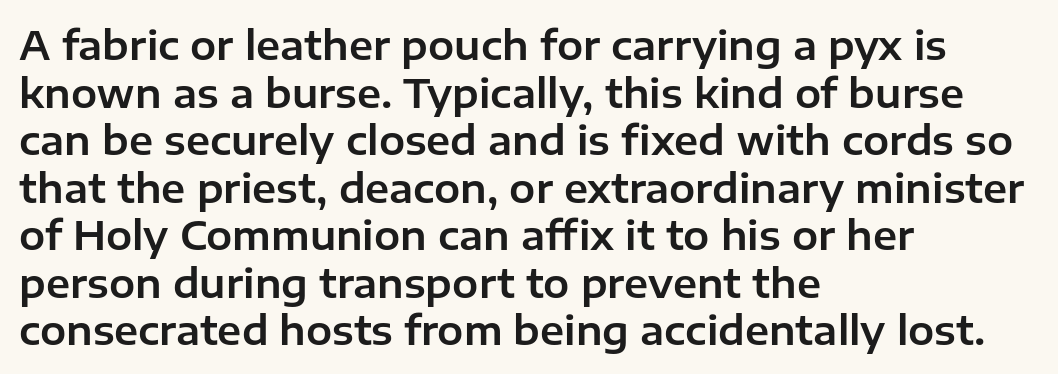
{"serif": "no", "italic": "no", "width": "normal", "stroke_contrast": "low", "x_height": "medium", "monospaced": "no", "underline": "no", "align": "left", "line_spacing_ratio": 1.22, "letter_spacing": "normal", "letter_spacing_em": 0.0, "glyph_px": 39}
